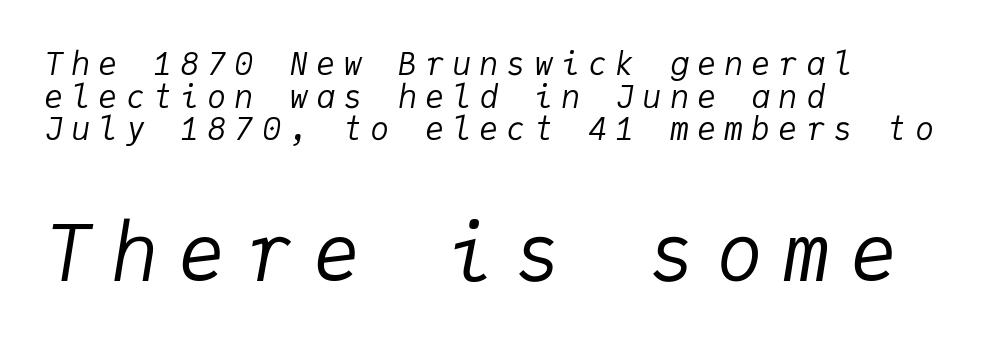
The image shows 79 px regular-weight type, italic (leaning right), monospaced; set left-aligned, tight line spacing (1.02x), unusually wide letter spacing (+0.25 em), not underlined; the second (bottom) block is 2.47x larger; low stroke contrast and a medium x-height.
